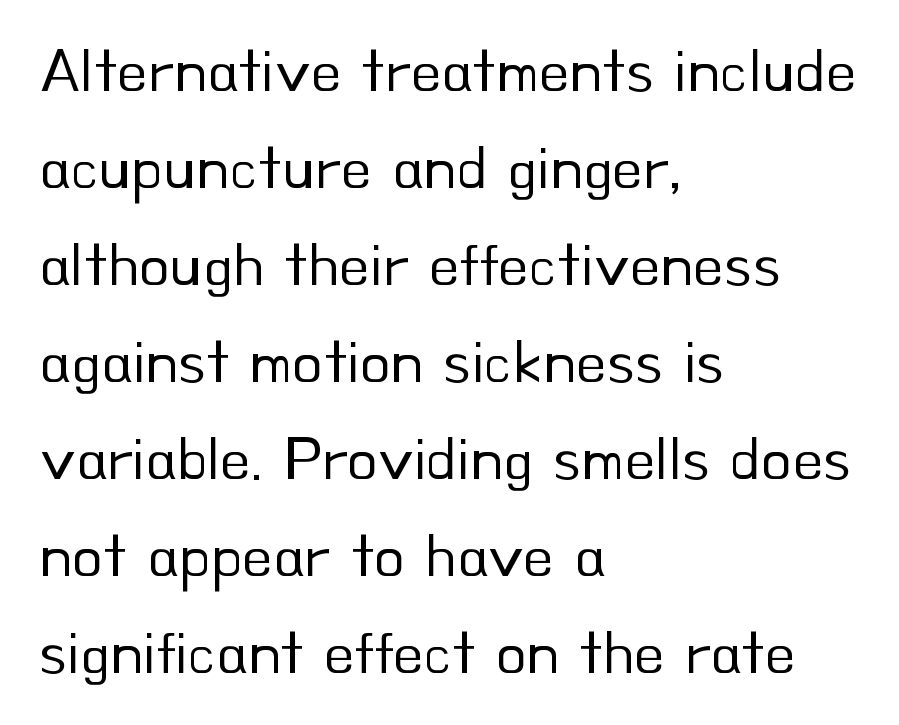
Is the stroke heavy? The answer is a plain regular-or-lighter. Summary of vertical rhythm: regular, with standard interline spacing. No feet cap the strokes, marking this as sans-serif type. The letters sit at their default tracking, neither squeezed nor spread.
